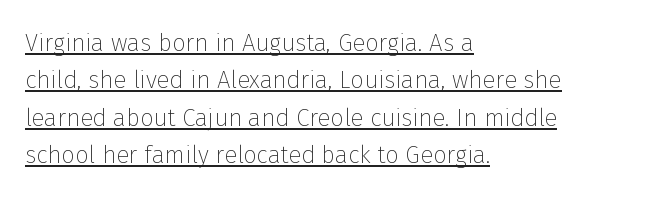
Q: Is the text bold? A: No.
Q: Is the text italic (slanted)? A: No, it is upright.
Q: Is the text underlined? A: Yes.
Q: How is the paragraph aligned? A: Left-aligned.
Q: Is the spacing between letters normal or unusually wide? A: Normal.
Q: Is the spacing between lines tight, normal or loose? A: Normal.
